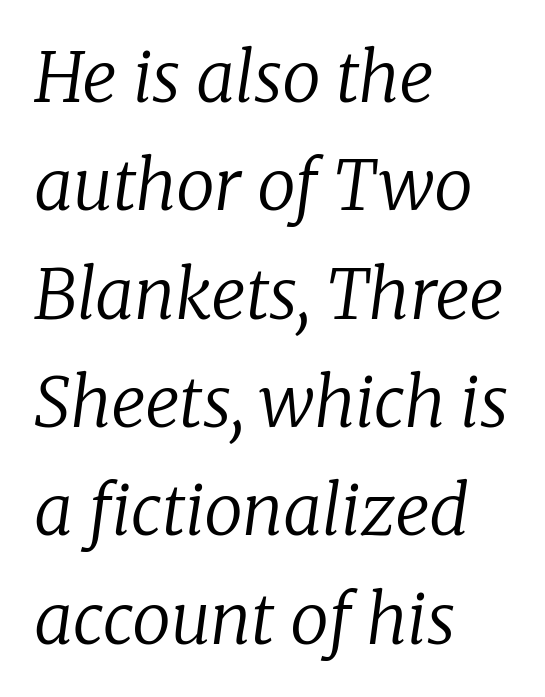
Has an underline been added? It has not. The face used here is rendered with its standard letterfit. Is the stroke heavy? The answer is a plain regular-or-lighter. One-word summary of the alignment: left. The lines sit at an ordinary, default distance from one another. If you drew a line through each stem, it would be angled.
